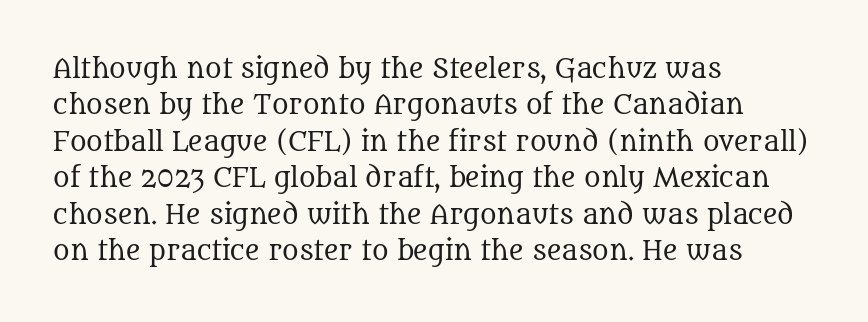
In terms of posture, this sample is upright. The passage shown has conventional tracking throughout. The zone under the glyphs is completely vacant. The lines are quadded left. These glyphs show unthickened strokes, regular width or finer. Rows of type keep a routine distance in the vertical direction.
